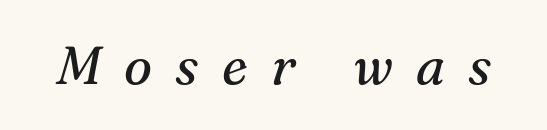
A typesetter would mark this as italic. Here the designer chose a conventional face with non-uniform glyph widths. The text was rendered using a seriffed face with decorative stroke endings. Observe the wide spacing: letters keep a clear distance from each other. Unbolded letterforms with no extra heft.
